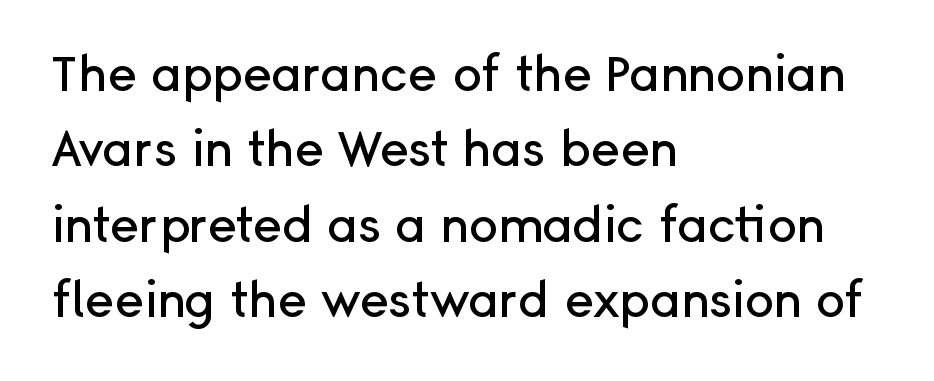
There is no visible air inserted between adjacent glyphs. The characters display no serif detailing; their extremities are plain. Decoration check: the copy has no underline. The line-height multiplier appears to be the usual default.
